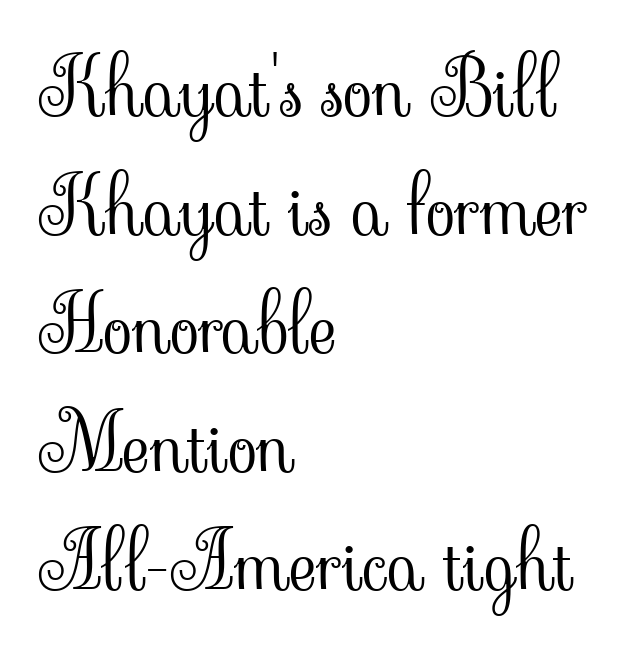
The image shows 77 px light serif type, upright; set left-aligned, normal line spacing (1.54x), normal letter spacing, not underlined; low stroke contrast and a small x-height.
